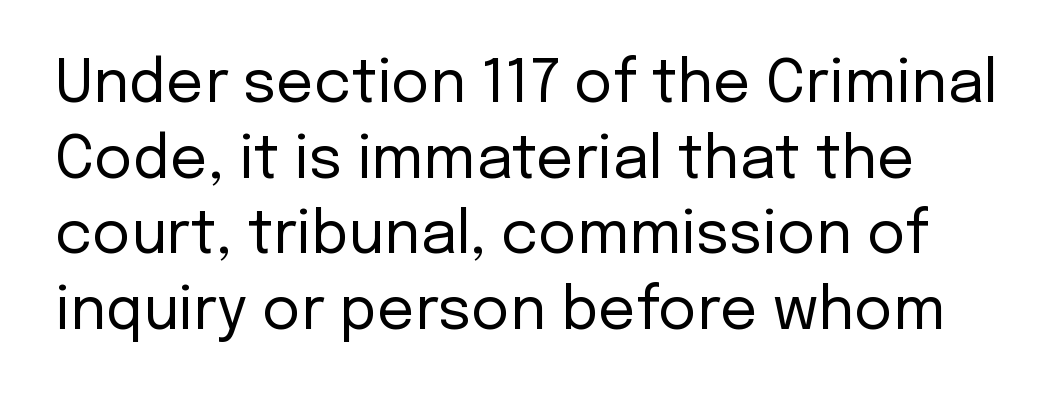
Unbolded letterforms with no extra heft. Italic? Not at all — the glyphs are vertical. Observe the absence of serifs on each vertical stroke in this sample. Anything drawn beneath the words? Only blank space.
